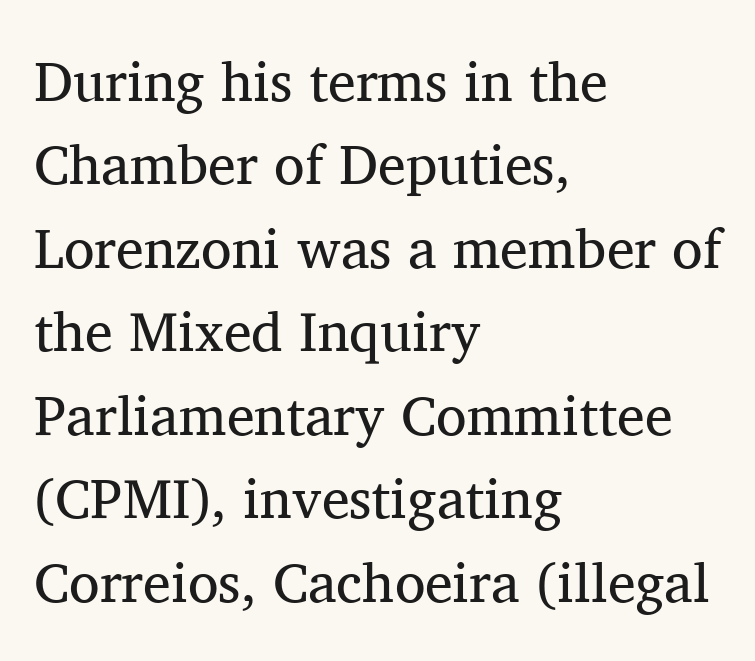
{"serif": "yes", "italic": "no", "bold": "no", "weight": "regular", "width": "normal", "stroke_contrast": "medium", "x_height": "medium", "monospaced": "no", "underline": "no", "align": "left", "line_spacing": "normal", "line_spacing_ratio": 1.49, "letter_spacing": "normal", "letter_spacing_em": 0.0, "glyph_px": 56}
